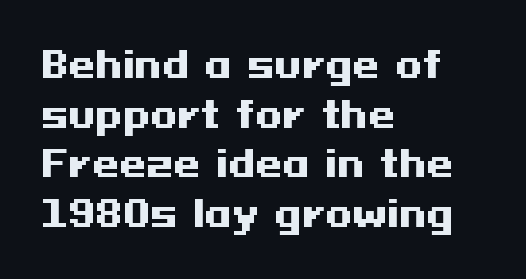
Anything drawn beneath the words? Only blank space. Characters remain perfectly vertical along every line. Look at the tracking — it's just the regular setting, nothing added. Classification — sans serif.
